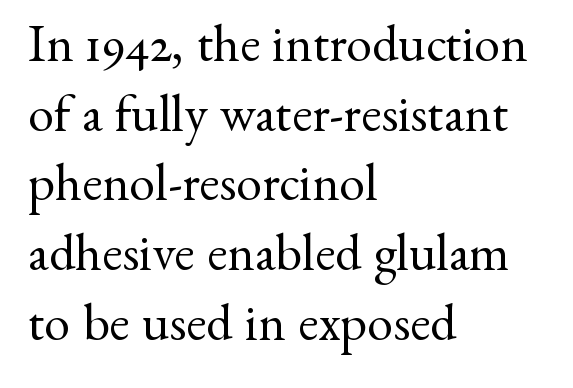
The image shows 52 px regular-weight serif type, upright; set left-aligned, normal line spacing (1.34x), normal letter spacing, not underlined; medium stroke contrast and a small x-height.
